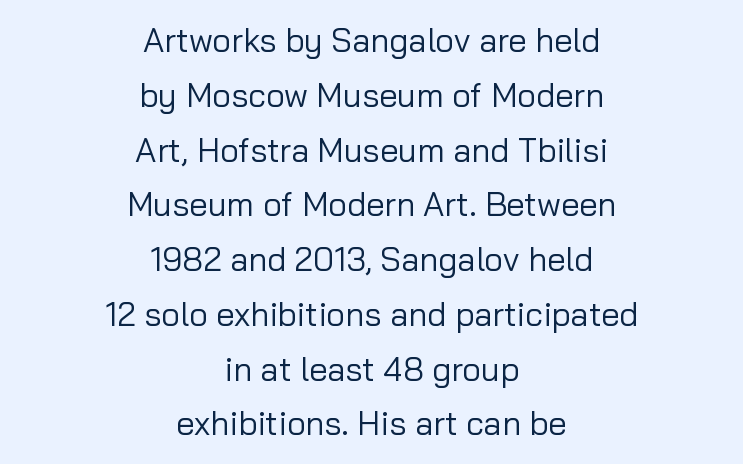
The image shows 33 px regular-weight sans-serif type, upright; set centered, normal line spacing (1.66x), normal letter spacing, not underlined; low stroke contrast and a medium x-height.
